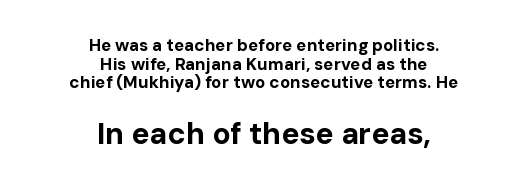
{"serif": "no", "italic": "no", "bold": "yes", "weight": "bold", "width": "normal", "stroke_contrast": "low", "x_height": "medium", "monospaced": "no", "underline": "no", "align": "center", "line_spacing": "tight", "line_spacing_ratio": 1.1, "letter_spacing": "normal", "letter_spacing_em": 0.0, "larger_block": "second", "size_ratio": 1.76, "glyph_px": 30}
